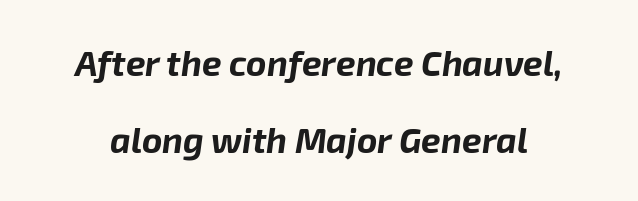
The image shows 35 px bold type, italic (leaning right); set loose line spacing (2.21x), normal letter spacing, not underlined; low stroke contrast and a medium x-height.
